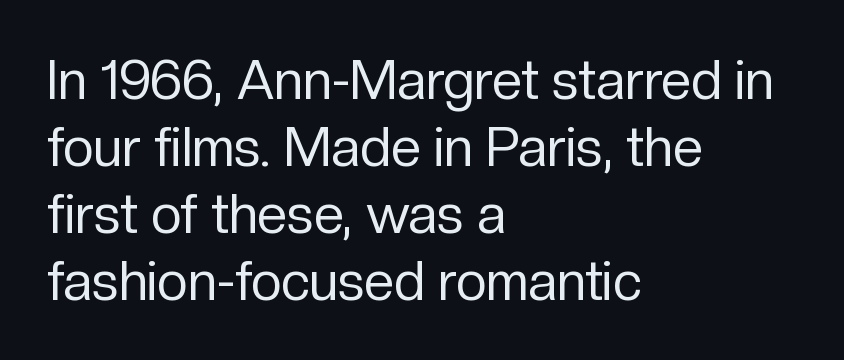
Look at the tracking — it's just the regular setting, nothing added. All the whitespace from short lines collects on the right. The font's upright variant was chosen for this text. Does the type have serifs? No, each stem ends abruptly.
